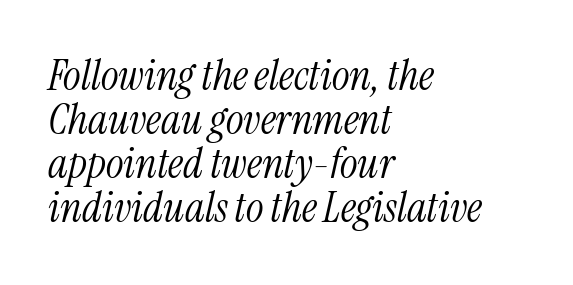
{"serif": "yes", "italic": "yes", "lean": "right", "slant_degrees": 13, "bold": "no", "weight": "light", "width": "condensed", "stroke_contrast": "medium", "x_height": "medium", "monospaced": "no", "underline": "no", "align": "left", "line_spacing": "tight", "line_spacing_ratio": 1.05, "letter_spacing": "normal", "letter_spacing_em": 0.0, "glyph_px": 42}
